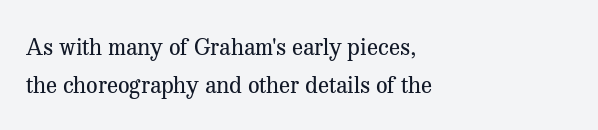
Q: Is the text bold? A: No.
Q: Is the text italic (slanted)? A: No, it is upright.
Q: Is the text underlined? A: No.
Q: How is the paragraph aligned? A: Left-aligned.
Q: Is the spacing between letters normal or unusually wide? A: Normal.
Q: Is the spacing between lines tight, normal or loose? A: Normal.
